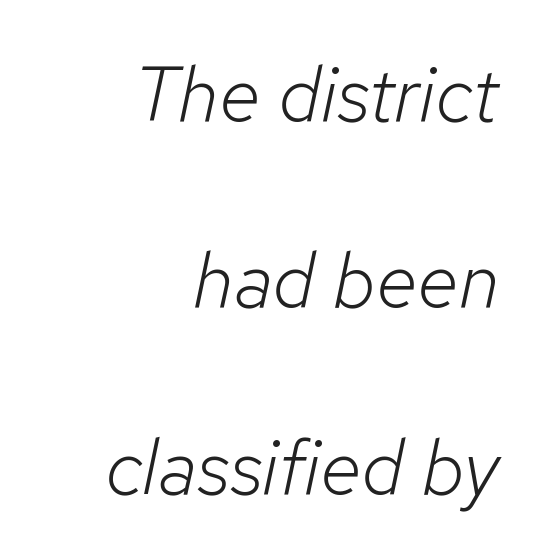
Do the characters align in a grid? No, the font is proportional. The area under the type is left untouched. The rendering applies a slant to the glyphs. Each word holds together tightly as a unit, with standard inter-letter gaps. If you drew a ruler down the right edge, every line would touch it. Each new line begins a long way beneath the previous one.
